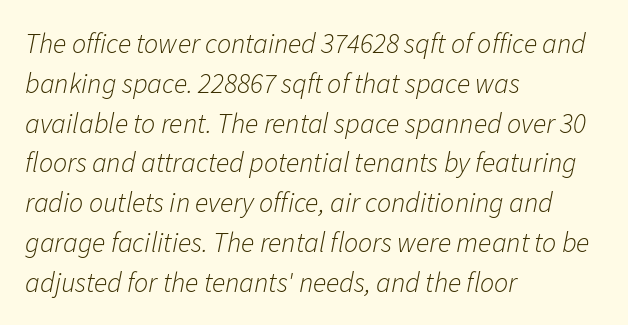
Q: Is the text bold? A: No.
Q: Is the text italic (slanted)? A: Yes, it leans right by about 11 degrees.
Q: Is the text underlined? A: No.
Q: How is the paragraph aligned? A: Left-aligned.
Q: Is the spacing between letters normal or unusually wide? A: Normal.
Q: Is the spacing between lines tight, normal or loose? A: Normal.
Q: Width (condensed, normal, or wide)? A: Normal.
Q: Stroke contrast? A: Low.
Q: x-height? A: Medium.
Q: Monospaced? A: No.
